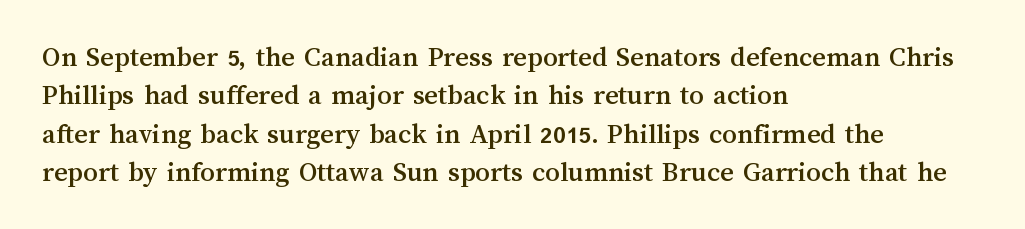
{"italic": "no", "width": "normal", "stroke_contrast": "medium", "x_height": "medium", "monospaced": "no", "underline": "no", "align": "left", "line_spacing": "normal", "line_spacing_ratio": 1.32, "letter_spacing": "normal", "letter_spacing_em": 0.0, "glyph_px": 29}
